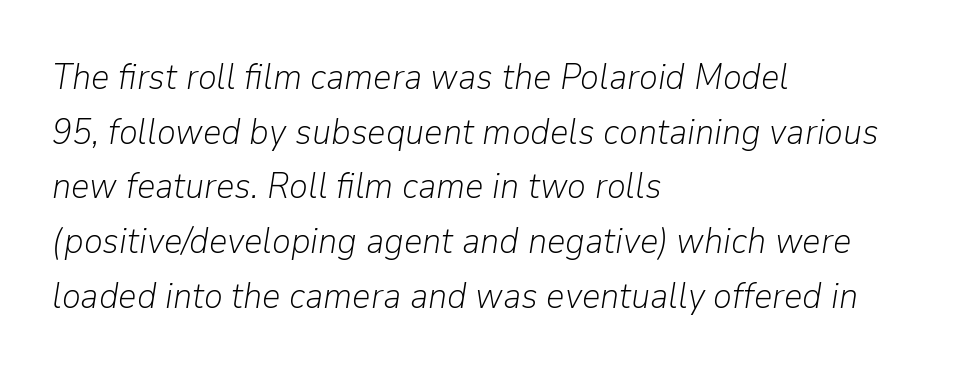
The image shows 36 px light type, italic (leaning right); set left-aligned, normal line spacing (1.52x), normal letter spacing, not underlined; low stroke contrast and a medium x-height.
